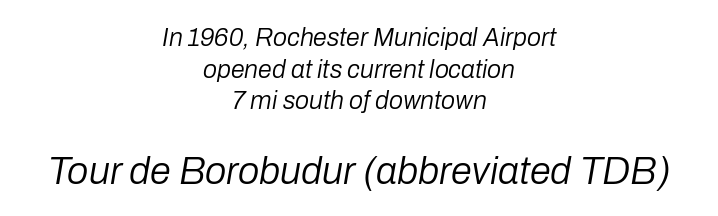
{"italic": "yes", "lean": "right", "slant_degrees": 10, "bold": "no", "weight": "regular", "width": "normal", "stroke_contrast": "low", "x_height": "medium", "monospaced": "no", "underline": "no", "align": "center", "line_spacing": "normal", "line_spacing_ratio": 1.27, "letter_spacing": "normal", "letter_spacing_em": 0.0, "larger_block": "second", "size_ratio": 1.52, "glyph_px": 38}
